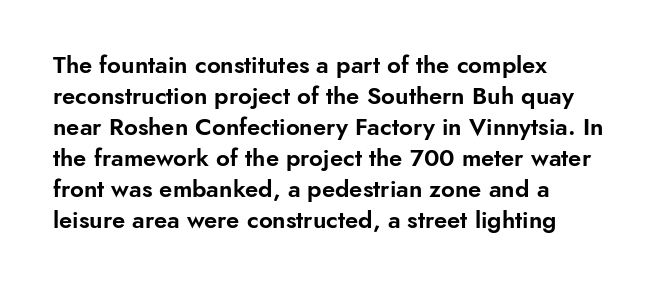
Q: Is the text italic (slanted)? A: No, it is upright.
Q: Is the text underlined? A: No.
Q: How is the paragraph aligned? A: Left-aligned.
Q: Is the spacing between letters normal or unusually wide? A: Normal.
Q: Is the spacing between lines tight, normal or loose? A: Normal.
